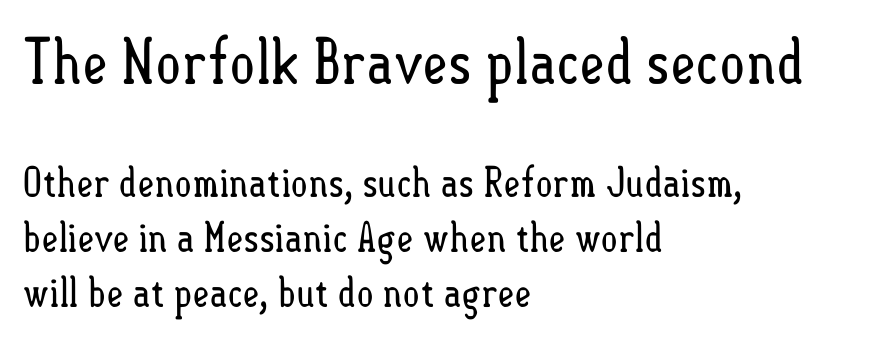
{"italic": "no", "bold": "no", "weight": "regular", "width": "condensed", "stroke_contrast": "low", "x_height": "small", "monospaced": "no", "underline": "no", "align": "left", "line_spacing": "normal", "line_spacing_ratio": 1.34, "letter_spacing": "normal", "letter_spacing_em": 0.0, "larger_block": "first", "size_ratio": 1.51, "glyph_px": 62}
